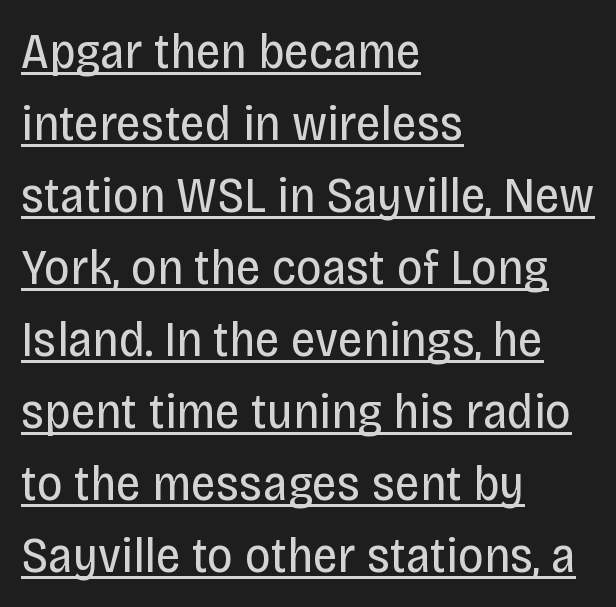
The image shows 50 px regular-weight, condensed sans-serif type, upright; set left-aligned, normal line spacing (1.44x), normal letter spacing, underlined; low stroke contrast and a large x-height.
